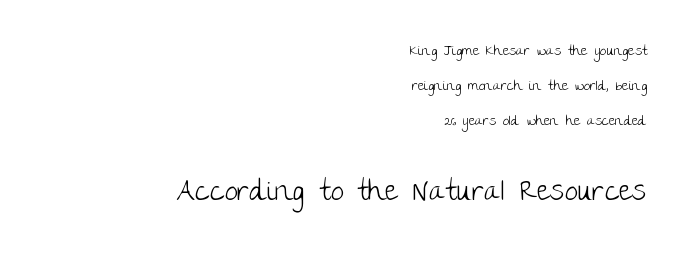
The image shows 29 px light sans-serif type, upright; set right-aligned, loose line spacing (2.5x), normal letter spacing, not underlined; the second (bottom) block is 2.07x larger; low stroke contrast and a large x-height.
